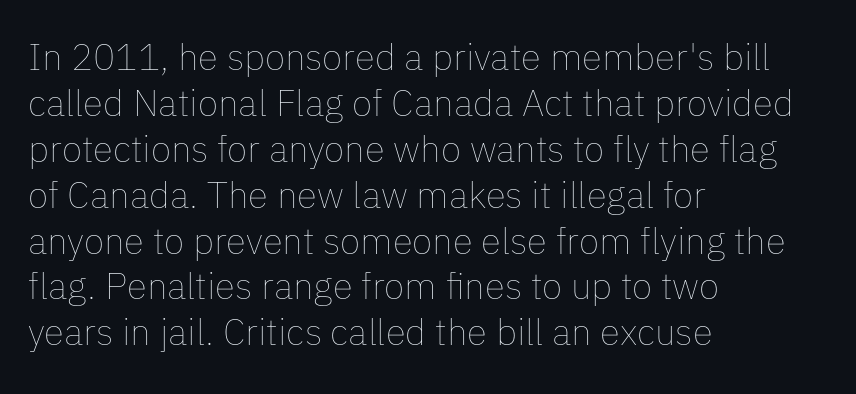
The image shows 37 px thin type, upright; set left-aligned, line spacing 1.24x, normal letter spacing, not underlined; low stroke contrast and a medium x-height.
